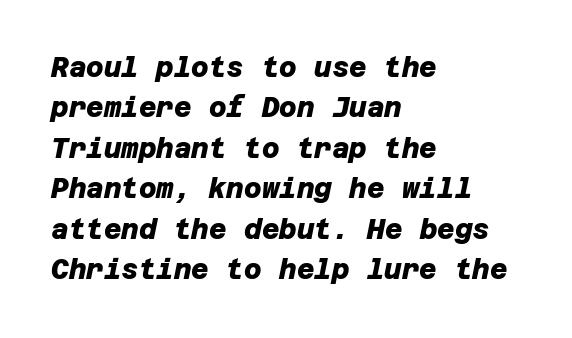
Characters follow at the spacing the type designer built in. The glyphs have the mass of a bold cut. Compared with typical paragraphs, the rows here are spaced about the same. Letters rest on an invisible, unmarked baseline. Short and long lines alike share a common starting point at left.
